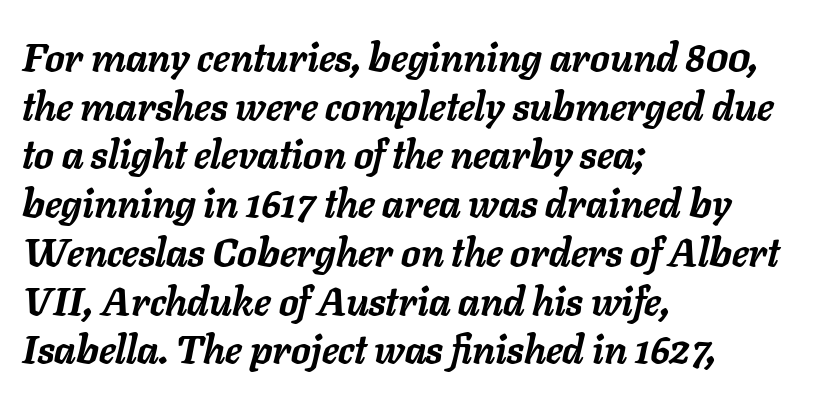
{"italic": "yes", "lean": "right", "slant_degrees": 11, "bold": "yes", "weight": "semibold", "width": "normal", "stroke_contrast": "low", "x_height": "medium", "monospaced": "no", "underline": "no", "align": "left", "line_spacing": "normal", "line_spacing_ratio": 1.25, "letter_spacing": "normal", "letter_spacing_em": 0.0, "glyph_px": 39}
